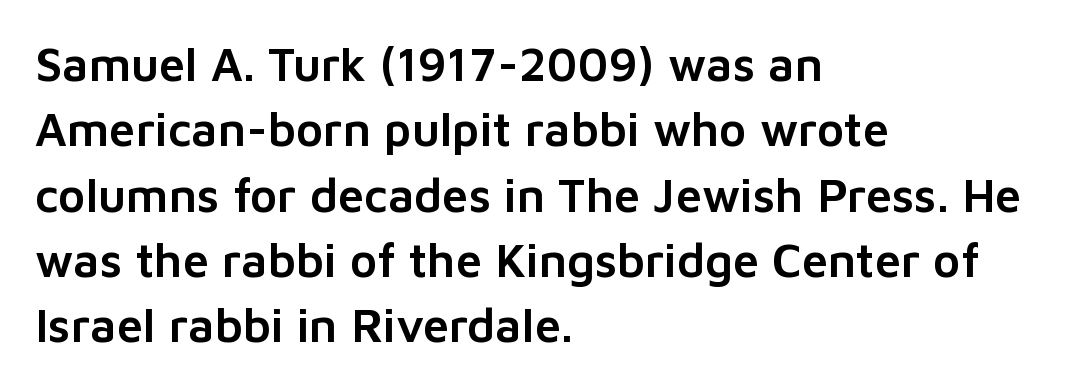
Note the varied advance widths — an 'i' is clearly narrower than an 'm'. Where is the straight margin? On the left. The type family on display is of the sans-serif kind. Anything drawn beneath the words? Only blank space.
